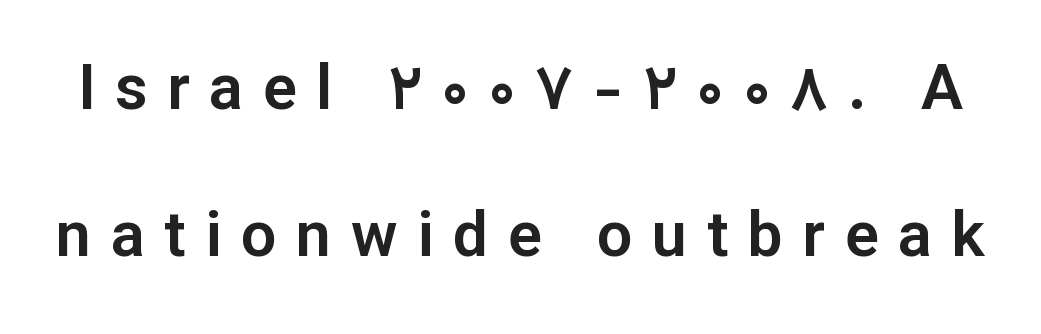
Caption: expanded tracking, letters set apart. These lines are rendered in a variable-pitch font. No italicization has been applied; the sample stays upright. This rendering features lettering with no underline. You could fit nearly another row in the gap between these rows. Check where the strokes stop: nothing finishes them off — pure sans.
